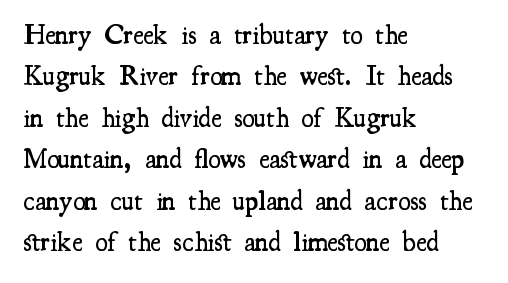
The image shows 28 px semibold, condensed serif type, upright; set left-aligned, normal line spacing (1.48x), normal letter spacing, not underlined; medium stroke contrast and a small x-height.
